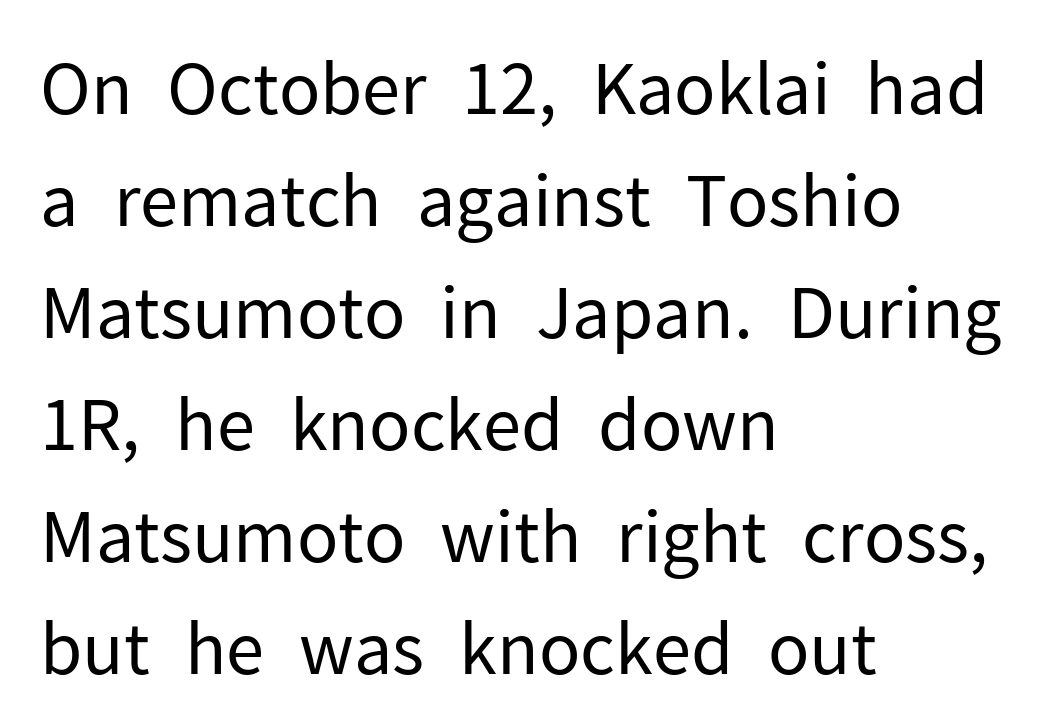
The image shows 70 px regular-weight sans-serif type, upright; set left-aligned, normal line spacing (1.6x), normal letter spacing, not underlined; low stroke contrast and a medium x-height.
